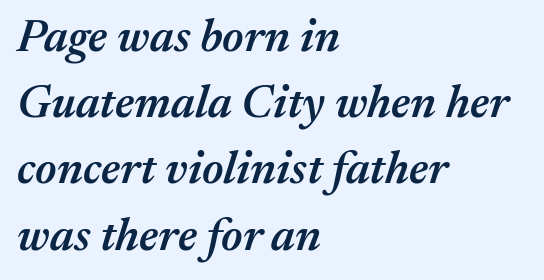
Q: Is the text bold? A: Semi-bold.
Q: Is the text italic (slanted)? A: Yes, it leans right by about 17 degrees.
Q: Is the text underlined? A: No.
Q: How is the paragraph aligned? A: Left-aligned.
Q: Is the spacing between letters normal or unusually wide? A: Normal.
Q: Is the spacing between lines tight, normal or loose? A: Normal.
Q: Width (condensed, normal, or wide)? A: Normal.
Q: Stroke contrast? A: Medium.
Q: x-height? A: Medium.
Q: Monospaced? A: No.
